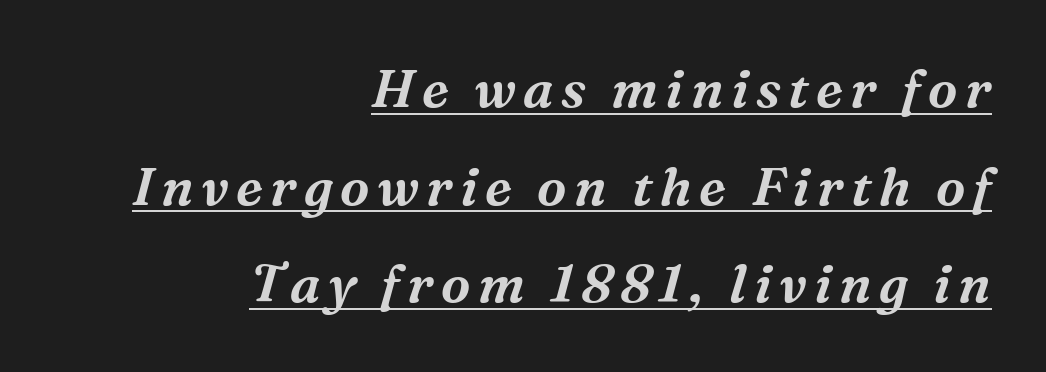
Q: Is the text italic (slanted)? A: Yes, it leans right by about 16 degrees.
Q: Is the typeface a serif or a sans-serif typeface? A: Serif.
Q: Is the text underlined? A: Yes.
Q: How is the paragraph aligned? A: Right-aligned.
Q: Width (condensed, normal, or wide)? A: Normal.
Q: Stroke contrast? A: Medium.
Q: x-height? A: Medium.
Q: Monospaced? A: No.
